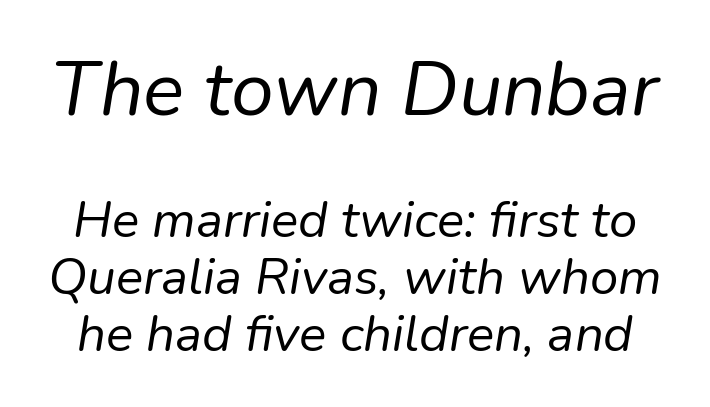
Typesetter's note — upper block bumped up in size, lower block left smaller. Character widths vary here, with narrow letters taking less room than wide ones. An italicized treatment has been applied to the whole sample. Words appear dense and cohesive because spacing is normal. A quiet, ordinary-to-light weight characterises the typeface. The leading is snug, giving the passage a crowded texture.
